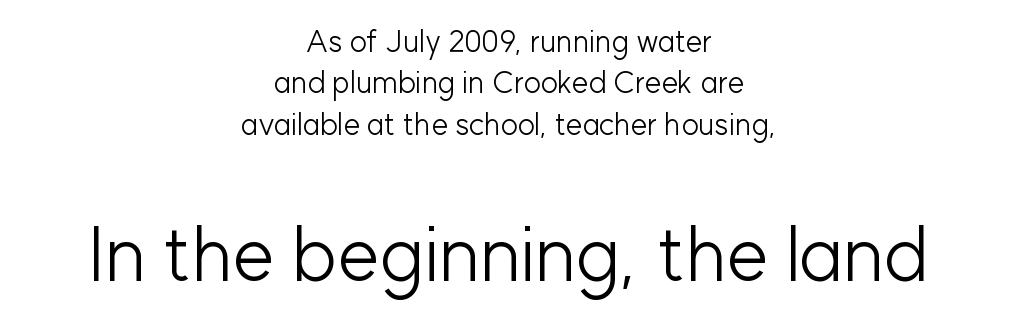
The image shows 75 px light sans-serif type, upright; set centered, normal line spacing (1.38x), normal letter spacing, not underlined; the second (bottom) block is 2.5x larger; low stroke contrast and a medium x-height.
